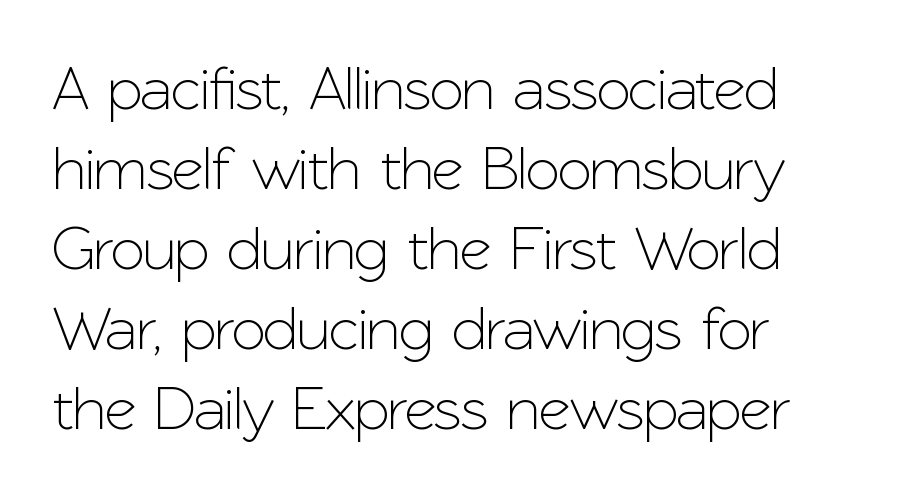
The image shows 62 px sans-serif type, upright; set left-aligned, normal line spacing (1.29x), normal letter spacing, not underlined; low stroke contrast and a medium x-height.
